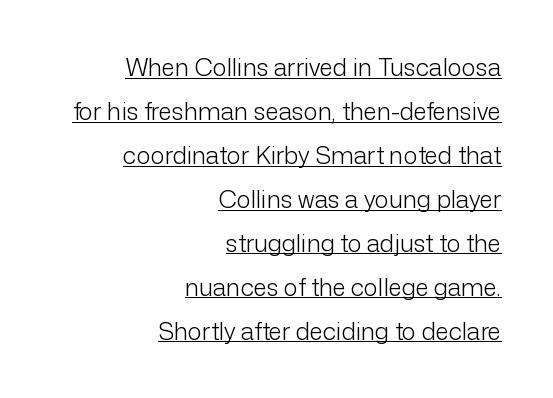
Q: Is the text bold? A: No.
Q: Is the text italic (slanted)? A: No, it is upright.
Q: Is the text underlined? A: Yes.
Q: How is the paragraph aligned? A: Right-aligned.
Q: Is the spacing between letters normal or unusually wide? A: Normal.
